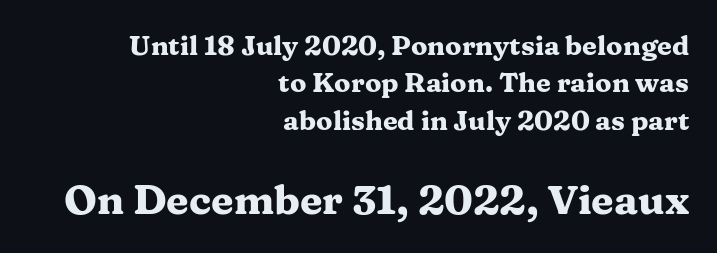
The image shows 41 px heavy, wide serif type, upright; set right-aligned, normal line spacing (1.38x), normal letter spacing, not underlined; the second (bottom) block is 1.52x larger; medium stroke contrast and a medium x-height.
